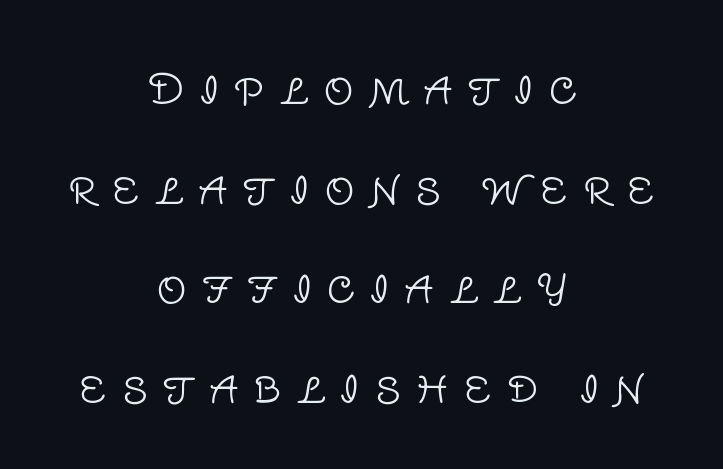
The image shows 42 px light sans-serif type; set centered, loose line spacing (2.37x), unusually wide letter spacing (+0.36 em), not underlined; low stroke contrast and a large x-height.
